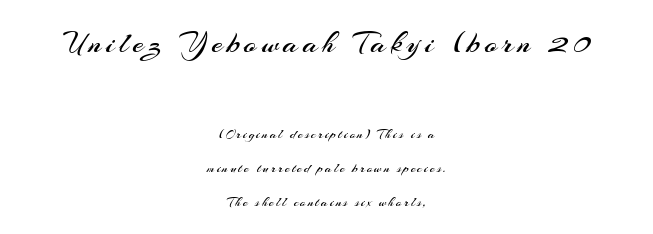
These lines stack symmetrically, like a column narrowing and widening about its center. Weight: in the light-to-regular range. Varying glyph widths throughout — classic text-font behaviour. The baseline area is clear. The earlier block is typeset at a bigger size than the later block. Grotesque or geometric, the face here clearly has no serifs.
